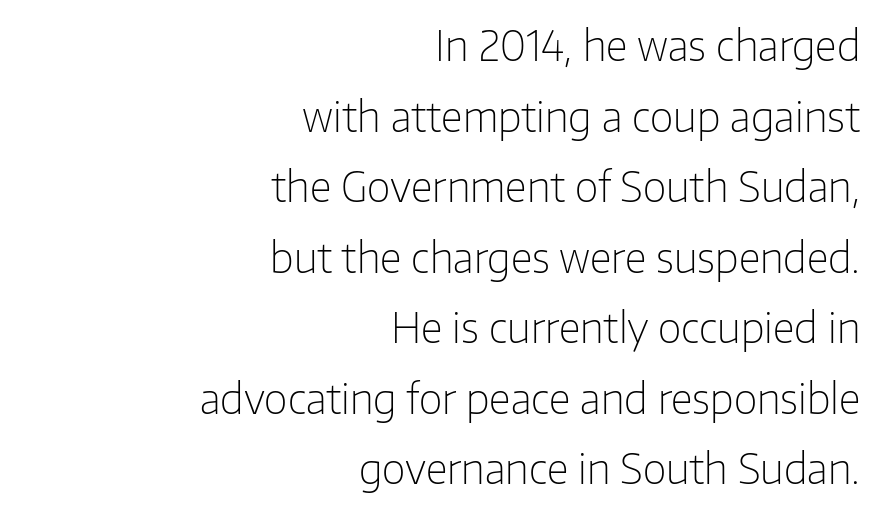
Descender tails drop into unmarked territory. This sample is right-justified, so line beginnings fall wherever the words allow. Nothing sits at the stroke ends, so this counts as sans-serif. Posture: vertical. The font is comparable to plain body text, perhaps lighter.
